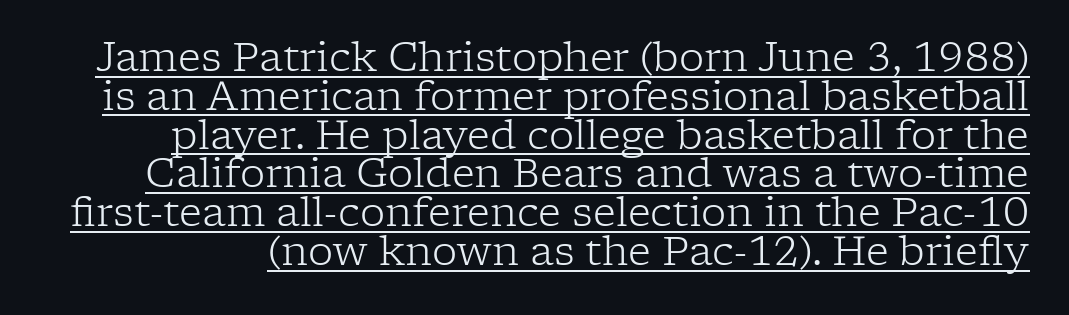
Q: Is the text bold? A: No.
Q: Is the text italic (slanted)? A: No, it is upright.
Q: Is the typeface a serif or a sans-serif typeface? A: Serif.
Q: Is the text underlined? A: Yes.
Q: Is the spacing between letters normal or unusually wide? A: Normal.
Q: Is the spacing between lines tight, normal or loose? A: Tight.
Q: Width (condensed, normal, or wide)? A: Normal.
Q: Stroke contrast? A: Low.
Q: x-height? A: Medium.
Q: Monospaced? A: No.
